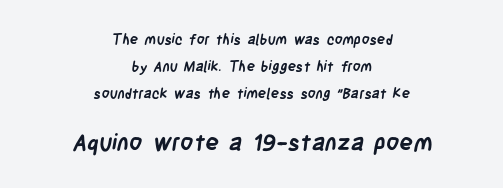
{"bold": "yes", "underline": "no", "align": "center", "line_spacing": "loose", "line_spacing_ratio": 1.92, "letter_spacing": "normal", "letter_spacing_em": 0.0, "larger_block": "second", "size_ratio": 1.64, "glyph_px": 23}
